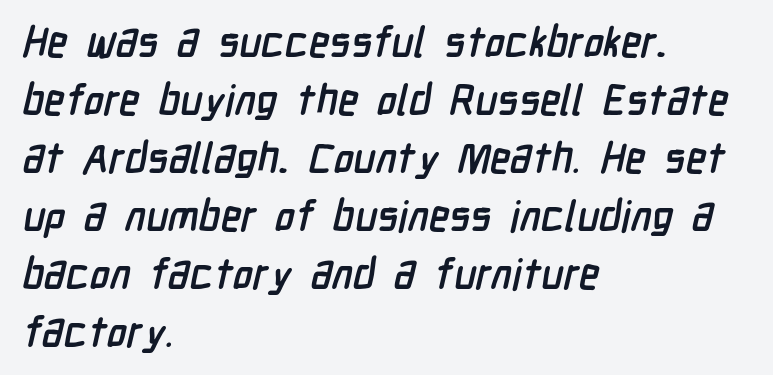
The typesetter chose a ragged-right arrangement here. Beneath every word, the page is bare. Is there much room between lines? A standard amount, neither cramped nor airy. Honestly, the letter spacing is just normal — you wouldn't notice it. Each letter keeps its own natural width here, so spacing adapts to shape. This is sans-serif lettering, the kind often seen on screens and signage.
